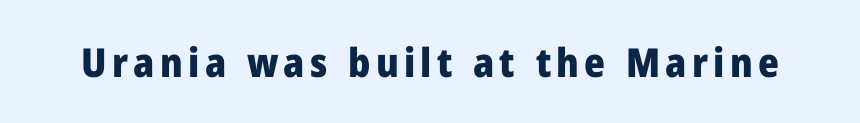
{"serif": "no", "italic": "no", "bold": "yes", "weight": "heavy", "width": "normal", "stroke_contrast": "low", "x_height": "medium", "monospaced": "no", "underline": "no", "glyph_px": 40}
